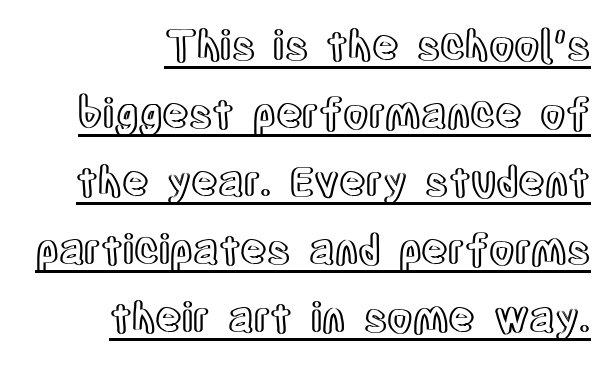
Q: Is the text italic (slanted)? A: No, it is upright.
Q: Is the text underlined? A: Yes.
Q: Is the spacing between letters normal or unusually wide? A: Normal.
Q: Is the spacing between lines tight, normal or loose? A: Normal.
Q: Width (condensed, normal, or wide)? A: Condensed.
Q: x-height? A: Large.
Q: Monospaced? A: No.
